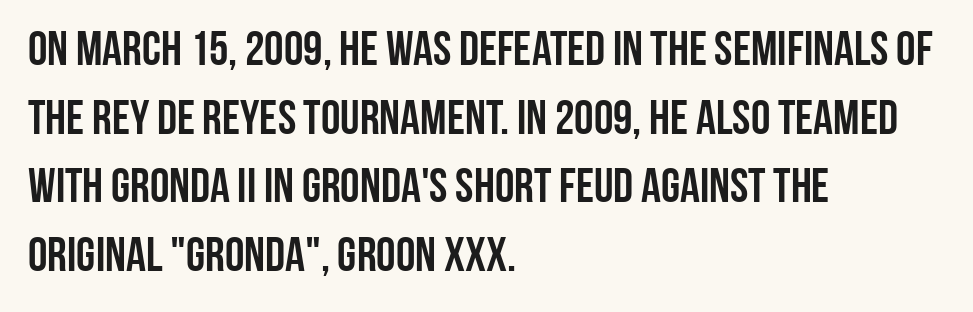
The image shows 49 px condensed sans-serif type, upright; set left-aligned, normal line spacing (1.4x), normal letter spacing, not underlined; low stroke contrast and a large x-height.
